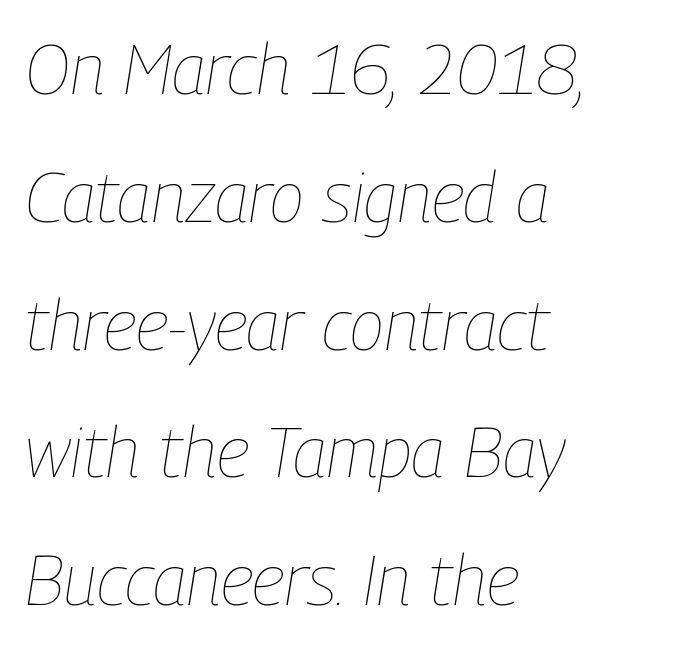
The image shows 71 px thin, condensed type, italic (leaning right); set left-aligned, line spacing 1.8x, normal letter spacing, not underlined; low stroke contrast and a medium x-height.
